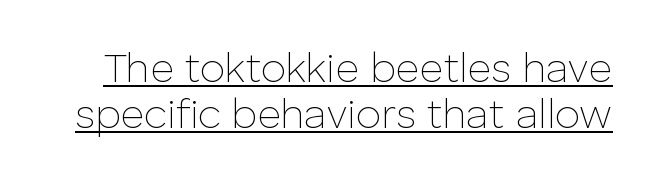
The image shows 41 px thin sans-serif type, upright; set tight line spacing (1.12x), normal letter spacing, underlined; low stroke contrast and a medium x-height.
